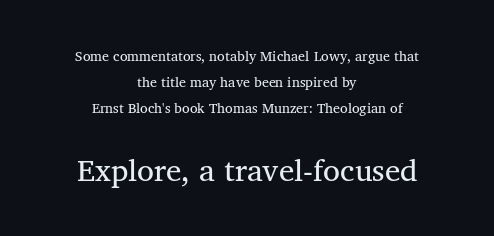
Q: Is the text bold? A: No.
Q: Is the typeface a serif or a sans-serif typeface? A: Serif.
Q: Is the text underlined? A: No.
Q: How is the paragraph aligned? A: Centered.
Q: Is the spacing between letters normal or unusually wide? A: Normal.
Q: Which block of text is set in a larger size, the first (top) or the second (bottom)? A: The second (bottom) one.
Q: Width (condensed, normal, or wide)? A: Normal.
Q: Stroke contrast? A: Medium.
Q: x-height? A: Medium.
Q: Monospaced? A: No.
